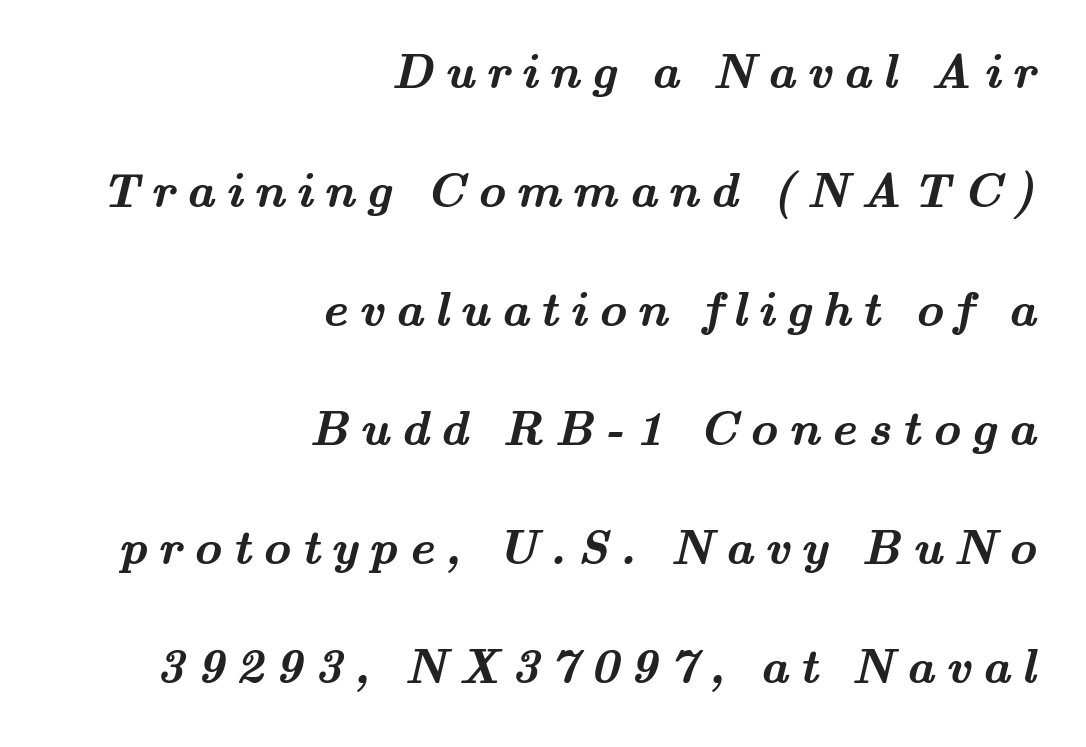
The image shows 48 px semibold, wide serif type; set right-aligned, loose line spacing (2.48x), unusually wide letter spacing (+0.23 em), not underlined; medium stroke contrast and a small x-height.
